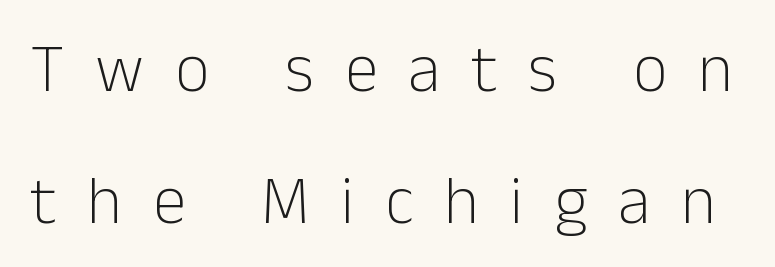
The image shows 67 px light sans-serif type, upright; set loose line spacing (1.97x), unusually wide letter spacing (+0.46 em), not underlined; low stroke contrast and a medium x-height.
